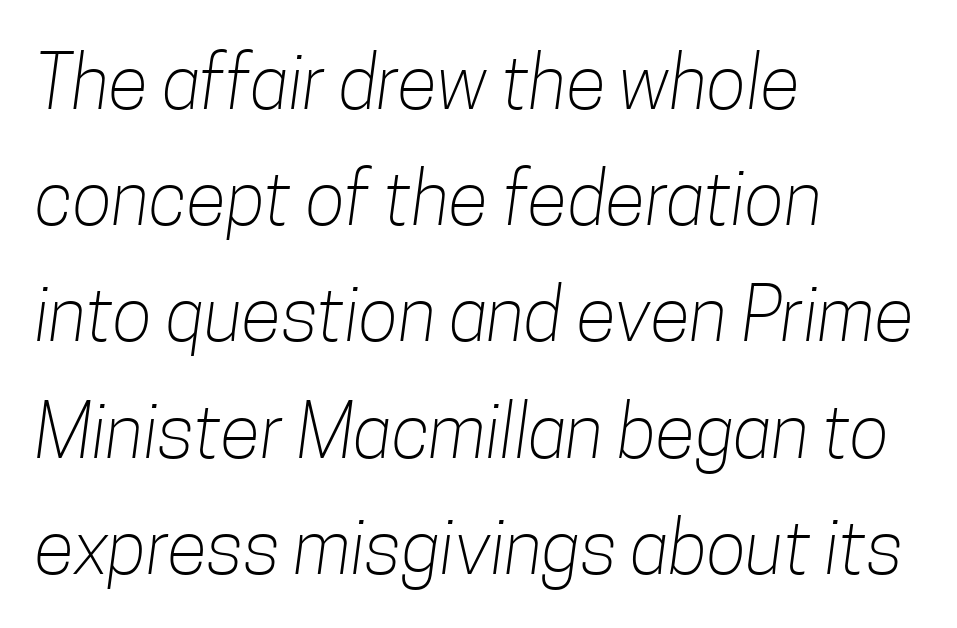
The compositor pushed each line to the left boundary. The gap between lines stays unmarked. A typesetter would label this face a sans. Proportional: the letters do not fall into vertical columns. Honestly, the row spacing looks completely unremarkable. The weight tops out at a normal text grade.
